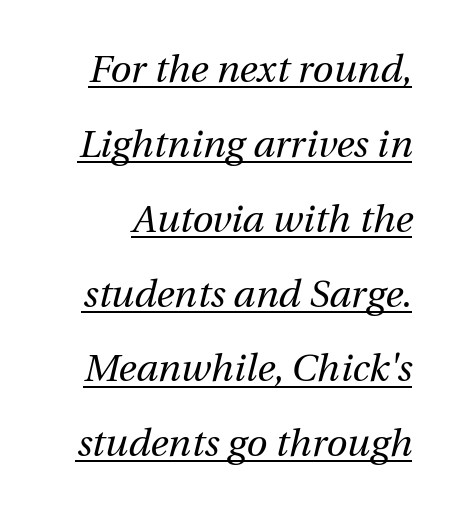
Nothing heavy about these letters — not bold at all. Honestly, the rows look like they've been pulled way apart. Each word holds together tightly as a unit, with standard inter-letter gaps. Each letter keeps its own natural width here, so spacing adapts to shape. The passage shown leans; its letterforms are oblique. The rendered words wear a rule along their underside.
